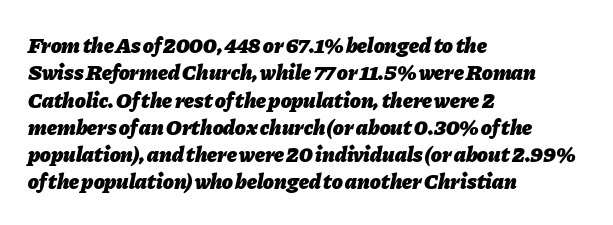
Short note: letters normally spaced. These words are printed bold, with thick strokes throughout. Glance below the letters and you will spot only blank space. Layout note: lines flush left. Characters are canted at an angle relative to the baseline's perpendicular.
